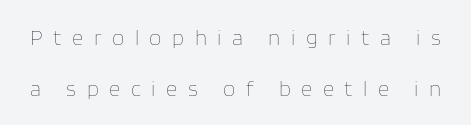
{"italic": "no", "bold": "no", "underline": "no", "line_spacing": "loose", "line_spacing_ratio": 2.3, "letter_spacing": "wide", "letter_spacing_em": 0.48, "glyph_px": 22}
